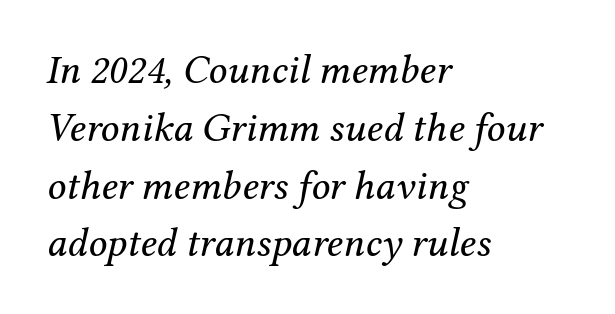
The image shows 41 px regular-weight serif type, italic (leaning right); set left-aligned, normal line spacing (1.41x), normal letter spacing, not underlined; medium stroke contrast and a medium x-height.
